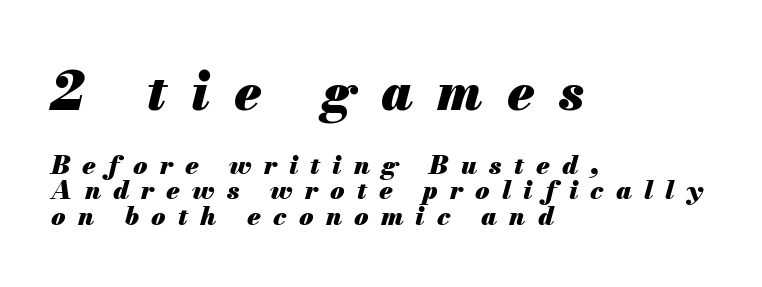
{"italic": "yes", "lean": "right", "slant_degrees": 13, "bold": "yes", "weight": "heavy", "width": "normal", "stroke_contrast": "medium", "x_height": "small", "monospaced": "no", "underline": "no", "align": "left", "line_spacing": "tight", "line_spacing_ratio": 0.98, "letter_spacing": "wide", "letter_spacing_em": 0.47, "larger_block": "first", "size_ratio": 2.0, "glyph_px": 52}
